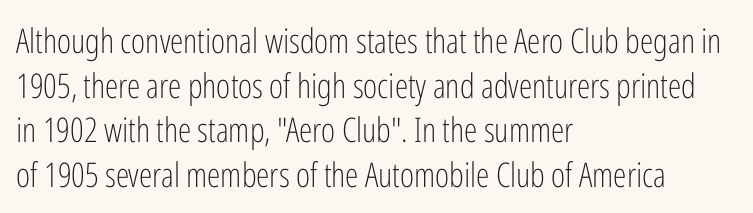
The letters sit at their default tracking, neither squeezed nor spread. The characters are drawn with everyday or finer stroke widths. Leading: standard. The rendering uses natural spacing where letterforms have individual widths. A bare baseline throughout the passage. Classification — sans serif.
